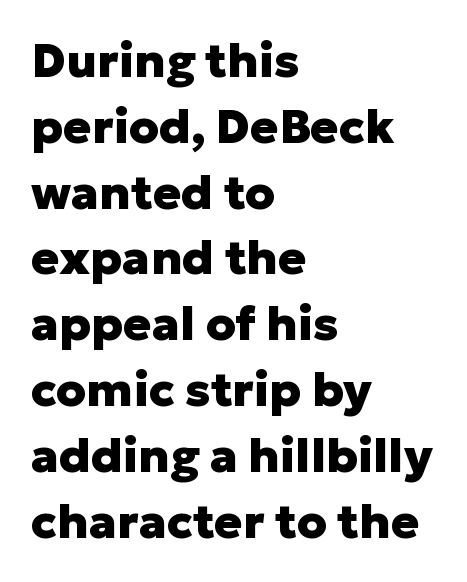
Weight check: bold — yes, fully. Just letters on the line, the space beneath them empty. The type is set solid horizontally, with unmodified tracking. Is there much room between lines? A standard amount, neither cramped nor airy.
